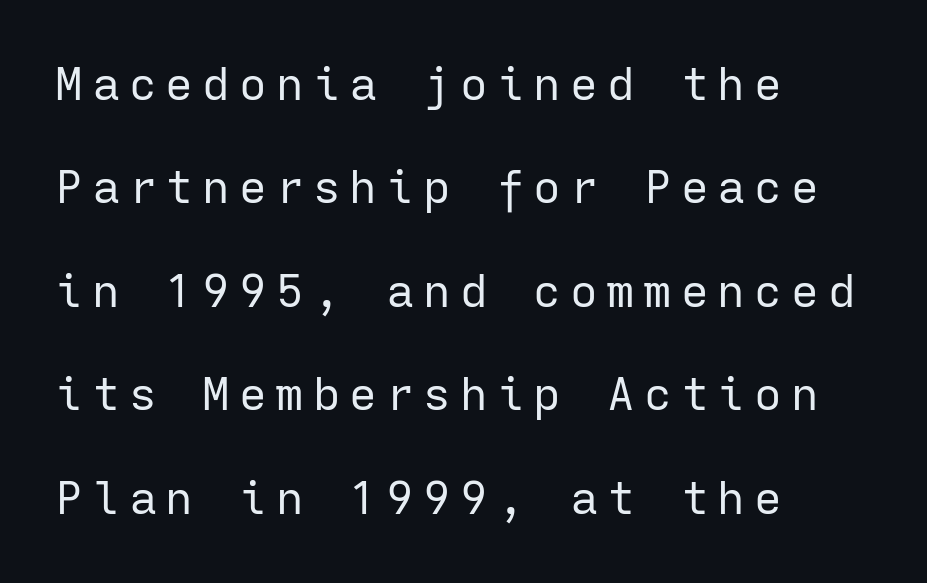
Tall strokes in this sample are plumb rather than angled. In terms of leading, this rendering errs on the spacious side. The passage shown is not underscored anywhere. These lines are rendered in a fixed-pitch font. Stroke terminals: plain, sans-serif. Students, note that the glyphs here are deliberately spaced far apart.
